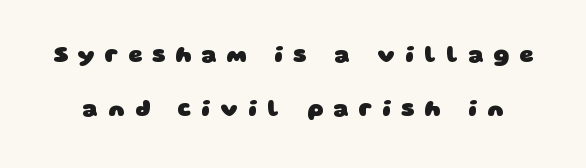
The image shows 22 px bold type; set loose line spacing (2.46x), unusually wide letter spacing (+0.45 em), not underlined.
